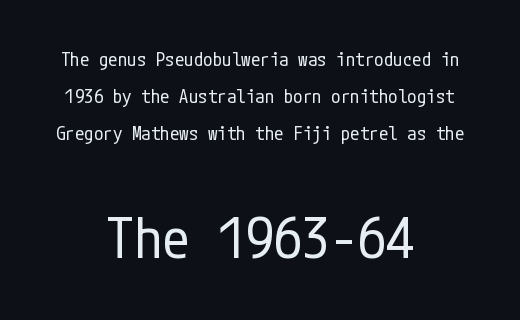
The image shows 56 px regular-weight, condensed sans-serif type, upright; set centered, loose line spacing (1.94x), normal letter spacing, not underlined; the second (bottom) block is 2.95x larger; low stroke contrast and a medium x-height.
